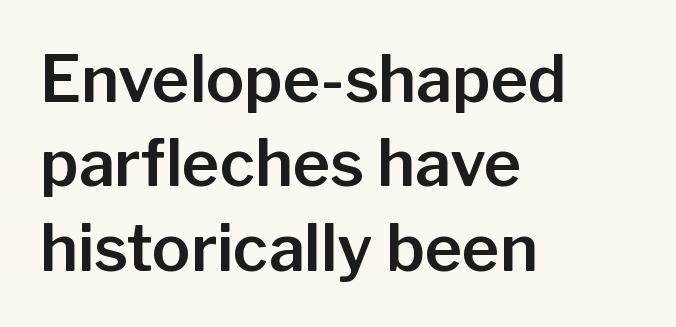
{"serif": "no", "italic": "no", "width": "normal", "stroke_contrast": "low", "x_height": "medium", "monospaced": "no", "underline": "no", "align": "left", "line_spacing": "normal", "line_spacing_ratio": 1.32, "letter_spacing": "normal", "letter_spacing_em": 0.0, "glyph_px": 64}
